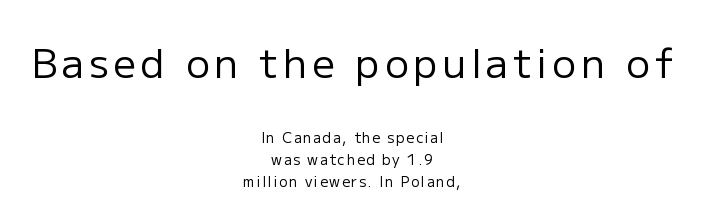
Q: Is the text bold? A: No.
Q: Is the text italic (slanted)? A: No, it is upright.
Q: Is the typeface a serif or a sans-serif typeface? A: Sans-serif.
Q: Is the text underlined? A: No.
Q: How is the paragraph aligned? A: Centered.
Q: Is the spacing between lines tight, normal or loose? A: Normal.
Q: Which block of text is set in a larger size, the first (top) or the second (bottom)? A: The first (top) one.
Q: Width (condensed, normal, or wide)? A: Normal.
Q: Stroke contrast? A: Low.
Q: x-height? A: Medium.
Q: Monospaced? A: No.
